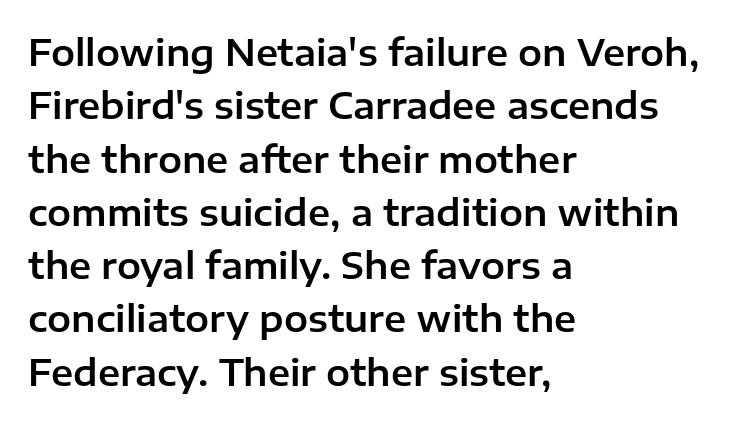
Q: Is the text italic (slanted)? A: No, it is upright.
Q: Is the typeface a serif or a sans-serif typeface? A: Sans-serif.
Q: Is the text underlined? A: No.
Q: How is the paragraph aligned? A: Left-aligned.
Q: Is the spacing between letters normal or unusually wide? A: Normal.
Q: Is the spacing between lines tight, normal or loose? A: Normal.
Q: Width (condensed, normal, or wide)? A: Normal.
Q: Stroke contrast? A: Low.
Q: x-height? A: Medium.
Q: Monospaced? A: No.
